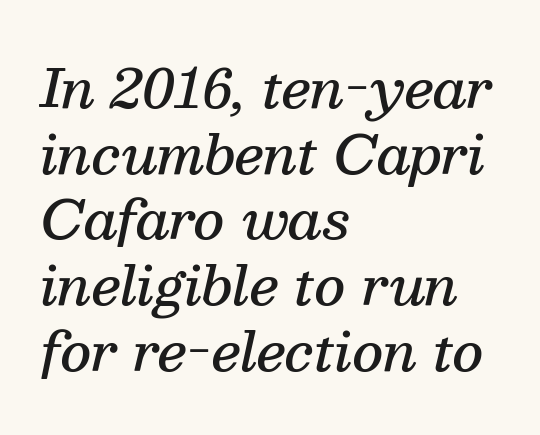
The image shows 53 px semibold serif type, italic (leaning right); set left-aligned, line spacing 1.24x, normal letter spacing, not underlined; medium stroke contrast and a medium x-height.
